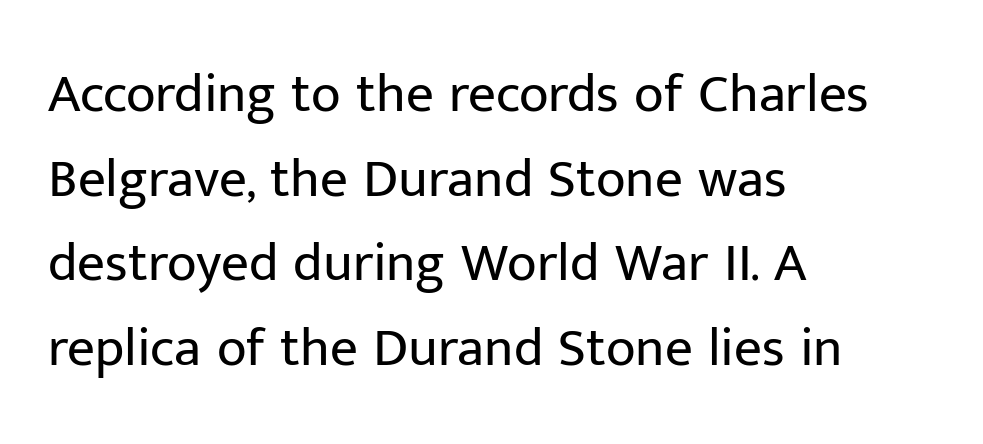
Q: Is the text bold? A: No.
Q: Is the text italic (slanted)? A: No, it is upright.
Q: Is the typeface a serif or a sans-serif typeface? A: Sans-serif.
Q: Is the text underlined? A: No.
Q: How is the paragraph aligned? A: Left-aligned.
Q: Is the spacing between letters normal or unusually wide? A: Normal.
Q: Is the spacing between lines tight, normal or loose? A: Normal.
Q: Width (condensed, normal, or wide)? A: Normal.
Q: Stroke contrast? A: Low.
Q: x-height? A: Medium.
Q: Monospaced? A: No.
